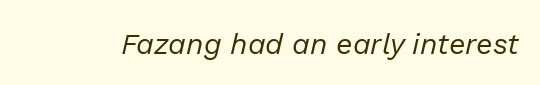
{"italic": "yes", "lean": "right", "slant_degrees": 13, "bold": "no", "weight": "regular", "width": "normal", "stroke_contrast": "low", "x_height": "medium", "monospaced": "no", "underline": "no", "letter_spacing": "normal", "letter_spacing_em": 0.0, "glyph_px": 29}
